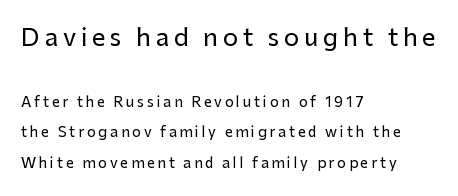
Tall strokes in this sample are plumb rather than angled. Compare the two chunks: the upper has the greater cap height. Descender tails drop into unmarked territory. The typesetter chose a ragged-right arrangement here. In terms of letterspacing, this is a distinctly airy, spread setting.
